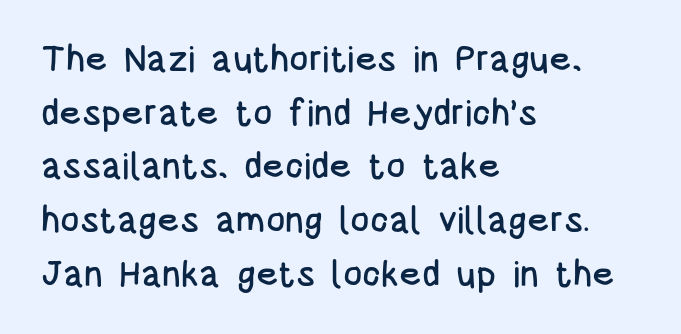
The image shows 36 px condensed sans-serif type, upright; set left-aligned, normal line spacing (1.49x), normal letter spacing, not underlined; low stroke contrast and a large x-height.
